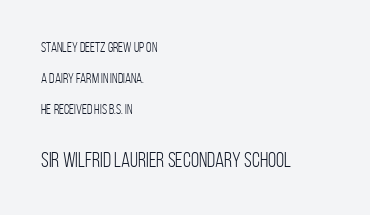
Q: Is the text bold? A: No.
Q: Is the text italic (slanted)? A: No, it is upright.
Q: Is the text underlined? A: No.
Q: How is the paragraph aligned? A: Left-aligned.
Q: Is the spacing between letters normal or unusually wide? A: Normal.
Q: Is the spacing between lines tight, normal or loose? A: Loose.
Q: Which block of text is set in a larger size, the first (top) or the second (bottom)? A: The second (bottom) one.
